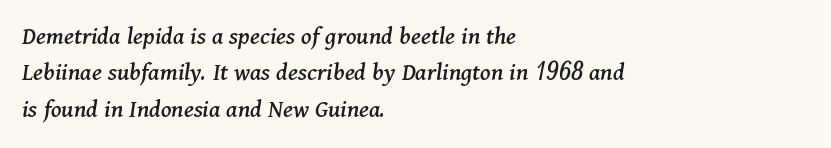
Q: Is the text italic (slanted)? A: Yes, it leans right by about 11 degrees.
Q: Is the text underlined? A: No.
Q: How is the paragraph aligned? A: Left-aligned.
Q: Is the spacing between letters normal or unusually wide? A: Normal.
Q: Is the spacing between lines tight, normal or loose? A: Normal.
